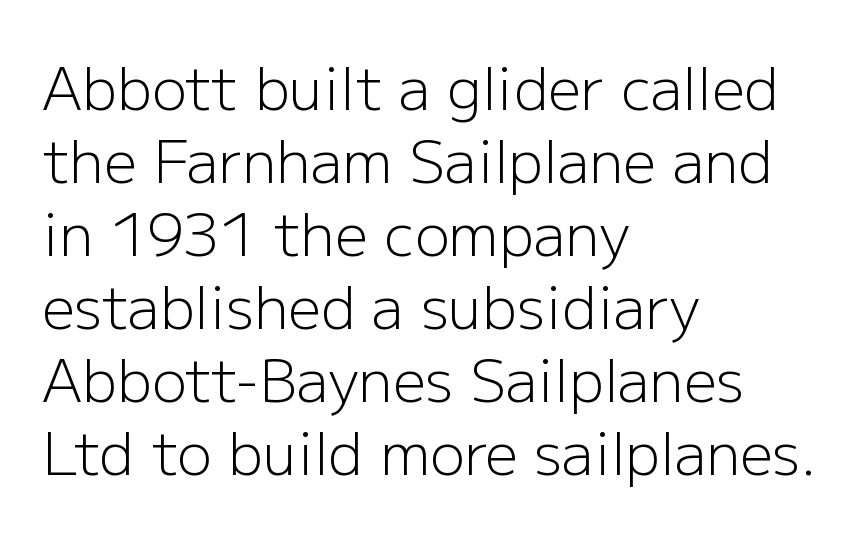
The image shows 58 px light sans-serif type, upright; set left-aligned, normal line spacing (1.26x), normal letter spacing, not underlined; low stroke contrast and a medium x-height.
